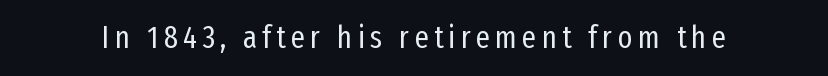
Q: Is the text bold? A: No.
Q: Is the text italic (slanted)? A: No, it is upright.
Q: Is the typeface a serif or a sans-serif typeface? A: Sans-serif.
Q: Is the text underlined? A: No.
Q: Width (condensed, normal, or wide)? A: Condensed.
Q: Stroke contrast? A: Low.
Q: x-height? A: Medium.
Q: Monospaced? A: No.
